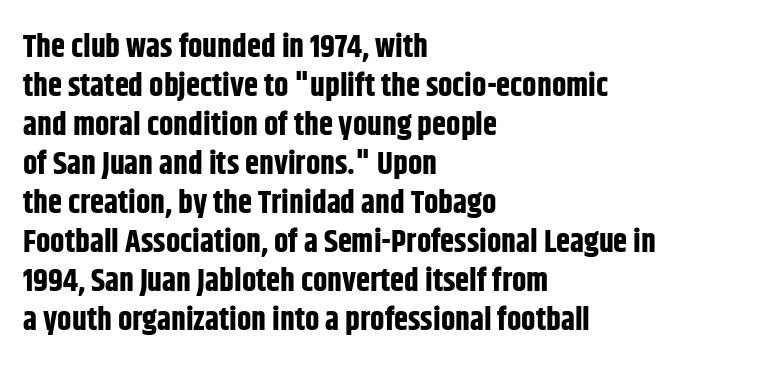
The image shows 32 px bold, condensed sans-serif type, upright; set left-aligned, line spacing 1.22x, normal letter spacing, not underlined; low stroke contrast and a large x-height.
